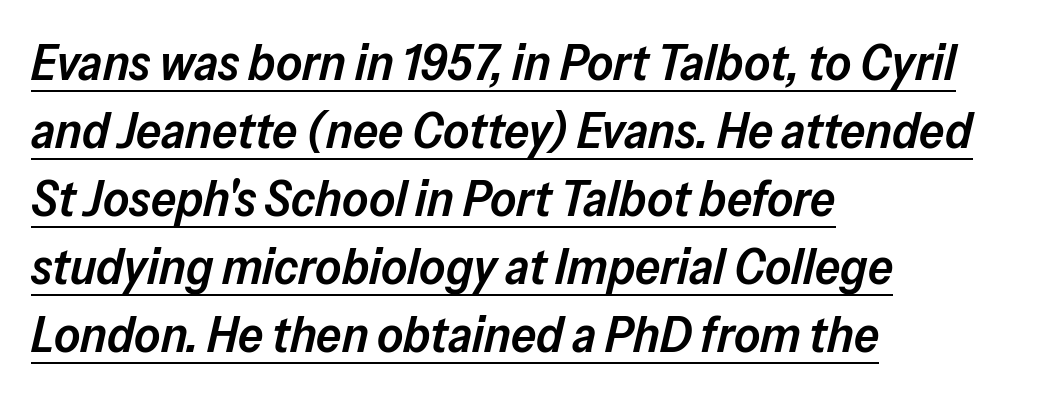
{"italic": "yes", "lean": "right", "slant_degrees": 13, "bold": "semi", "weight": "semibold", "width": "normal", "stroke_contrast": "low", "x_height": "medium", "monospaced": "no", "underline": "yes", "align": "left", "line_spacing": "normal", "line_spacing_ratio": 1.36, "letter_spacing": "normal", "letter_spacing_em": 0.0, "glyph_px": 50}
